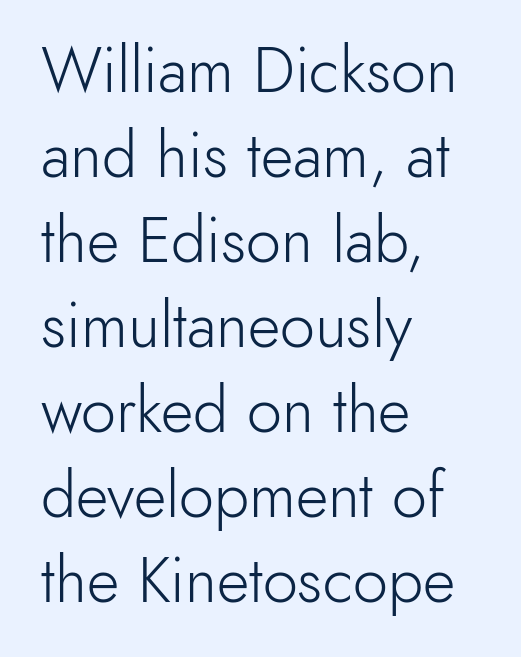
{"serif": "no", "italic": "no", "bold": "no", "weight": "light", "width": "normal", "x_height": "small", "monospaced": "no", "underline": "no", "align": "left", "line_spacing": "normal", "line_spacing_ratio": 1.35, "letter_spacing": "normal", "letter_spacing_em": 0.0, "glyph_px": 63}
